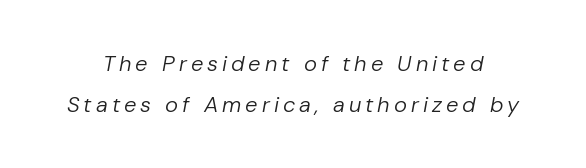
This rendering features lettering with no underline. Weight class: somewhere from thin through regular. Observe the lean: these are italic letterforms.
